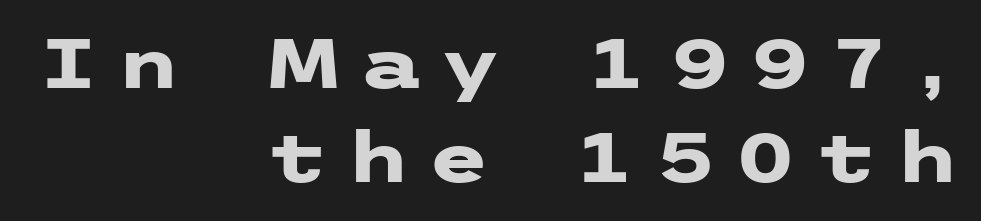
Q: Is the text bold? A: Yes.
Q: Is the text italic (slanted)? A: No, it is upright.
Q: Is the typeface a serif or a sans-serif typeface? A: Sans-serif.
Q: Is the text underlined? A: No.
Q: How is the paragraph aligned? A: Right-aligned.
Q: Is the spacing between letters normal or unusually wide? A: Unusually wide.
Q: Is the spacing between lines tight, normal or loose? A: Normal.
Q: Width (condensed, normal, or wide)? A: Wide.
Q: Stroke contrast? A: Low.
Q: x-height? A: Medium.
